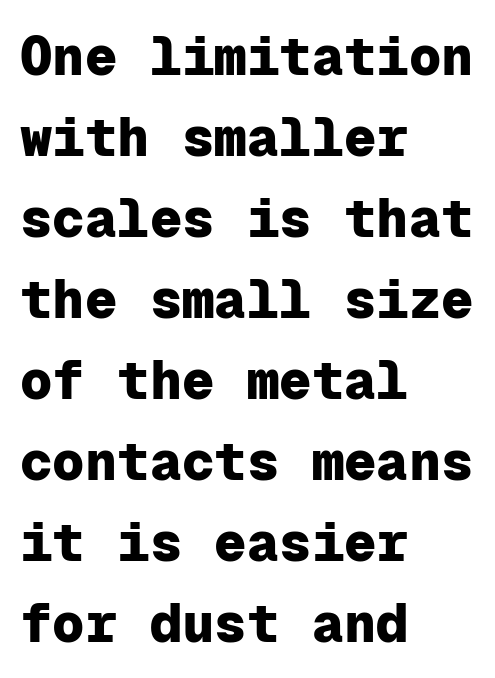
Q: Is the text bold? A: Yes.
Q: Is the text italic (slanted)? A: No, it is upright.
Q: Is the typeface a serif or a sans-serif typeface? A: Sans-serif.
Q: Is the text underlined? A: No.
Q: How is the paragraph aligned? A: Left-aligned.
Q: Is the spacing between letters normal or unusually wide? A: Normal.
Q: Is the spacing between lines tight, normal or loose? A: Normal.
Q: Width (condensed, normal, or wide)? A: Normal.
Q: Stroke contrast? A: Low.
Q: x-height? A: Medium.
Q: Monospaced? A: Yes.
